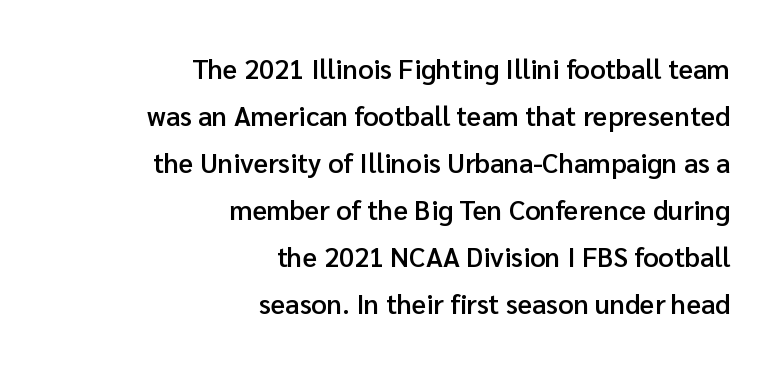
Q: Is the text bold? A: Semi-bold.
Q: Is the text italic (slanted)? A: No, it is upright.
Q: Is the text underlined? A: No.
Q: How is the paragraph aligned? A: Right-aligned.
Q: Is the spacing between letters normal or unusually wide? A: Normal.
